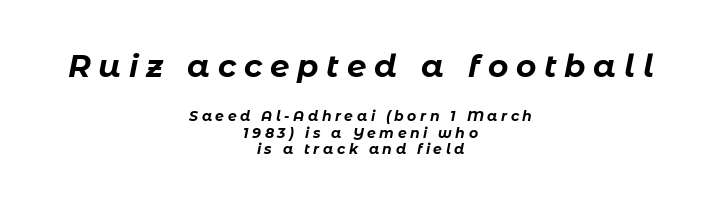
{"italic": "yes", "lean": "right", "slant_degrees": 11, "bold": "yes", "weight": "bold", "width": "normal", "stroke_contrast": "low", "x_height": "medium", "monospaced": "no", "underline": "no", "align": "center", "line_spacing_ratio": 1.18, "letter_spacing": "wide", "letter_spacing_em": 0.25, "larger_block": "first", "size_ratio": 2.21, "glyph_px": 31}
